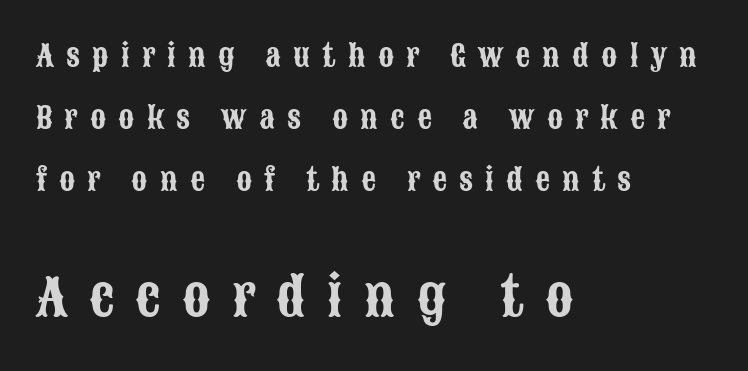
The tracking jumps out immediately: characters are airy and widely separated. Just letters on the line, the space beneath them empty. When letters stand straight like this, we call the style roman or upright. This rendering uses left alignment, leaving the right contour irregular. Is this a fixed-width face? No — the glyphs have proportional, varying widths. Of the two passages, the one underneath uses the larger point size.
